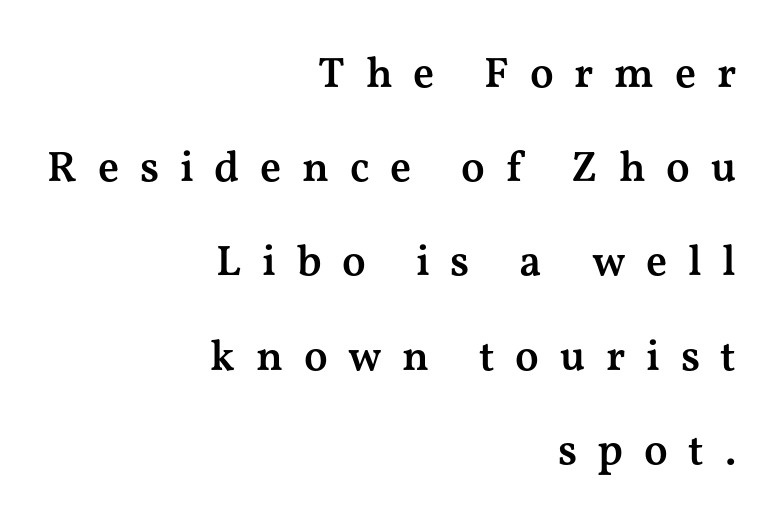
Q: Is the text bold? A: Semi-bold.
Q: Is the text italic (slanted)? A: No, it is upright.
Q: Is the typeface a serif or a sans-serif typeface? A: Serif.
Q: Is the text underlined? A: No.
Q: How is the paragraph aligned? A: Right-aligned.
Q: Is the spacing between letters normal or unusually wide? A: Unusually wide.
Q: Is the spacing between lines tight, normal or loose? A: Loose.
Q: Width (condensed, normal, or wide)? A: Wide.
Q: Stroke contrast? A: Medium.
Q: x-height? A: Medium.
Q: Monospaced? A: No.
